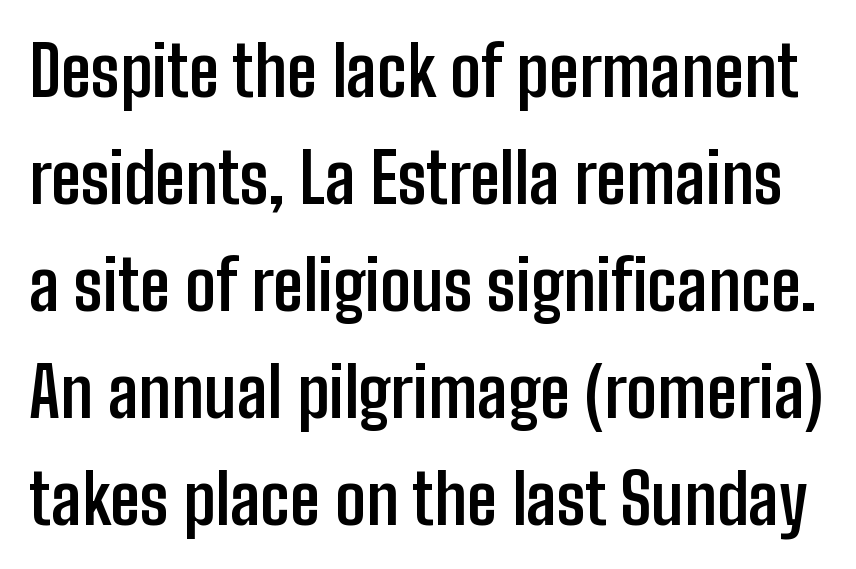
{"serif": "no", "italic": "no", "bold": "yes", "weight": "semibold", "width": "condensed", "stroke_contrast": "low", "x_height": "medium", "monospaced": "no", "underline": "no", "line_spacing": "normal", "line_spacing_ratio": 1.55, "letter_spacing": "normal", "letter_spacing_em": 0.0, "glyph_px": 69}
